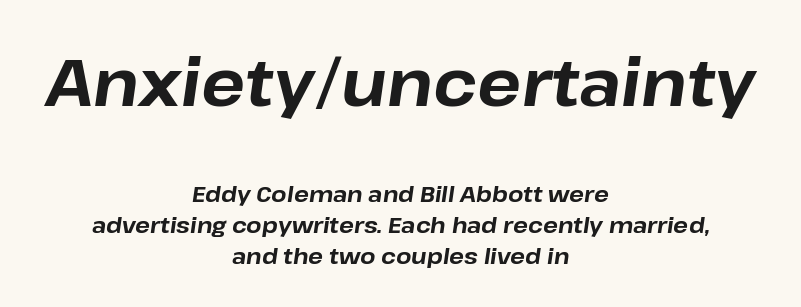
Alignment: centered. You could not count columns in this text — the font is proportionally spaced. Emphasis by weight is at full strength: bold. The face used here appears at its bigger size in the upper chunk. Honestly, there is no underline to notice here at all. Leading: standard.
